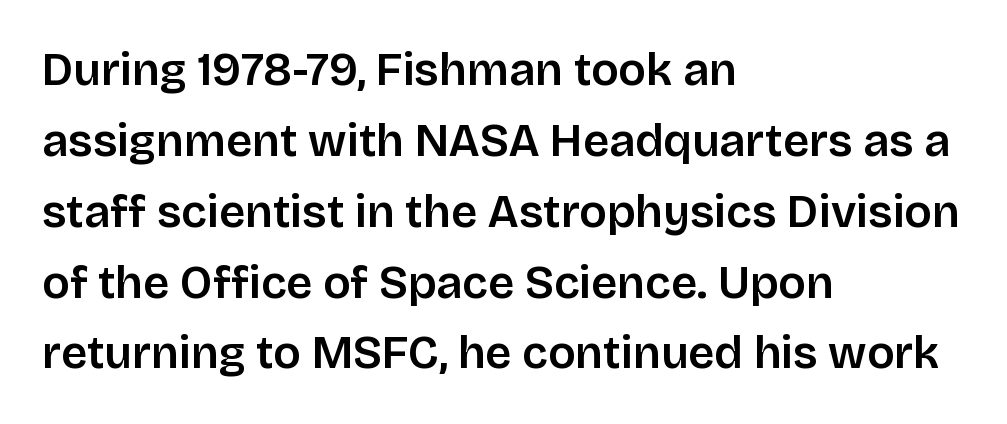
Leftover space on each line is placed entirely after the last word. What's the leading like? Ordinary, nothing unusual. Clear beneath every line of the passage. Posture: vertical. Unlike a traditional serif, this face leaves its strokes unadorned. Varying glyph widths throughout — classic text-font behaviour.
